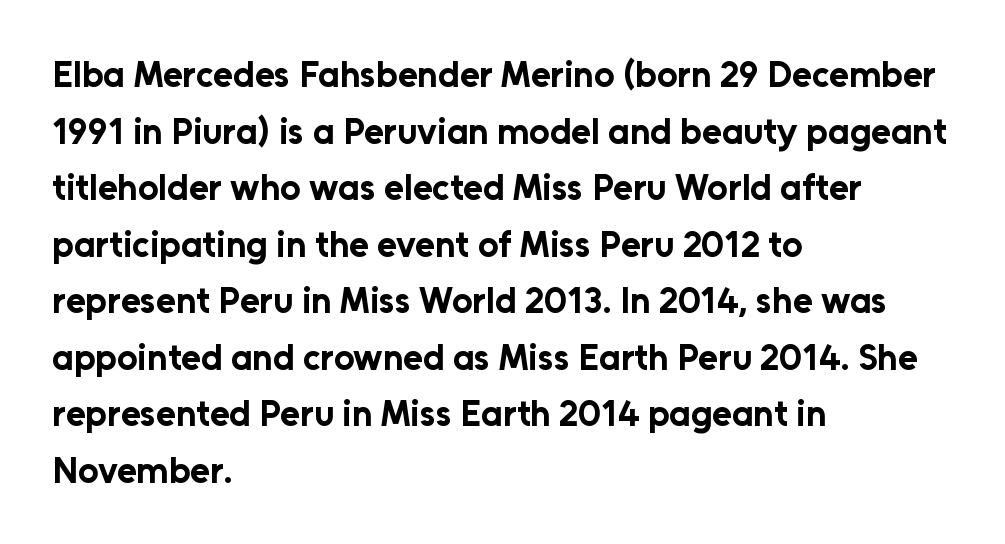
The rendering anchors every line to the left-hand side. The type family on display is of the sans-serif kind. Here the glyphs are tracked normally, forming tight word shapes. Rendered with straight, roman letterforms. The passage shown is typed in a proportional face where columns would drift. Whoever set this chose a conventional vertical rhythm.
